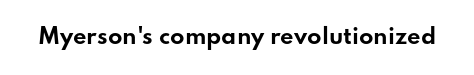
{"italic": "no", "bold": "yes", "underline": "no", "letter_spacing": "normal", "letter_spacing_em": 0.0, "glyph_px": 21}
